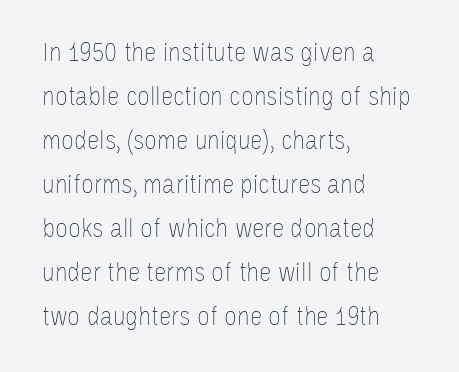
This sample uses plain, unmodified letter spacing. Alignment: flush left. The gap between lines stays unmarked. Letters have the restrained weight of plain body copy at most.
